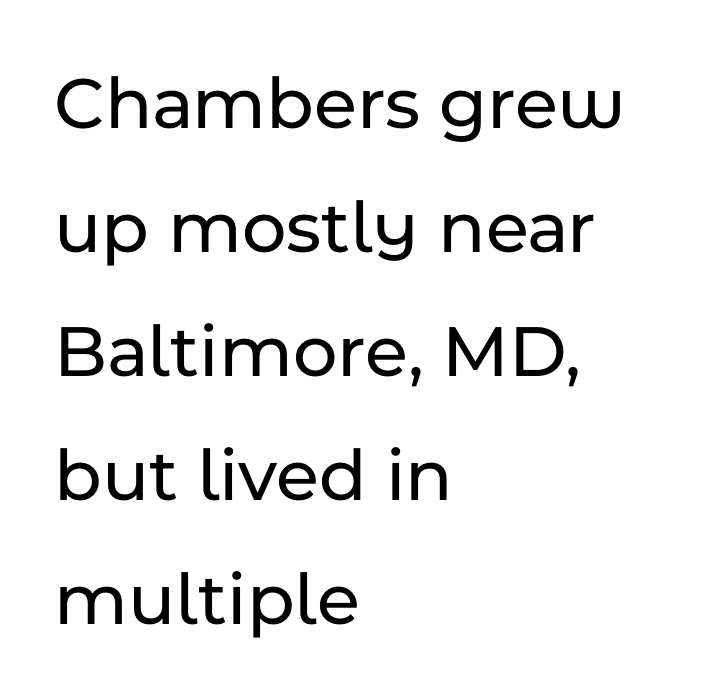
{"serif": "no", "italic": "no", "width": "normal", "stroke_contrast": "low", "x_height": "medium", "monospaced": "no", "underline": "no", "align": "left", "line_spacing": "normal", "line_spacing_ratio": 1.63, "letter_spacing": "normal", "letter_spacing_em": 0.0, "glyph_px": 76}
